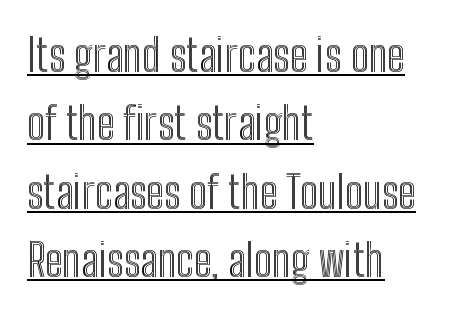
The line-height multiplier appears to be the usual default. The letterforms sit shoulder to shoulder at normal distance. Each line of the rendering has a horizontal stroke beneath the glyphs. Compared with a centered layout, this one pins lines to the left instead. Spacing verdict: proportional, widths tailored to each character.
